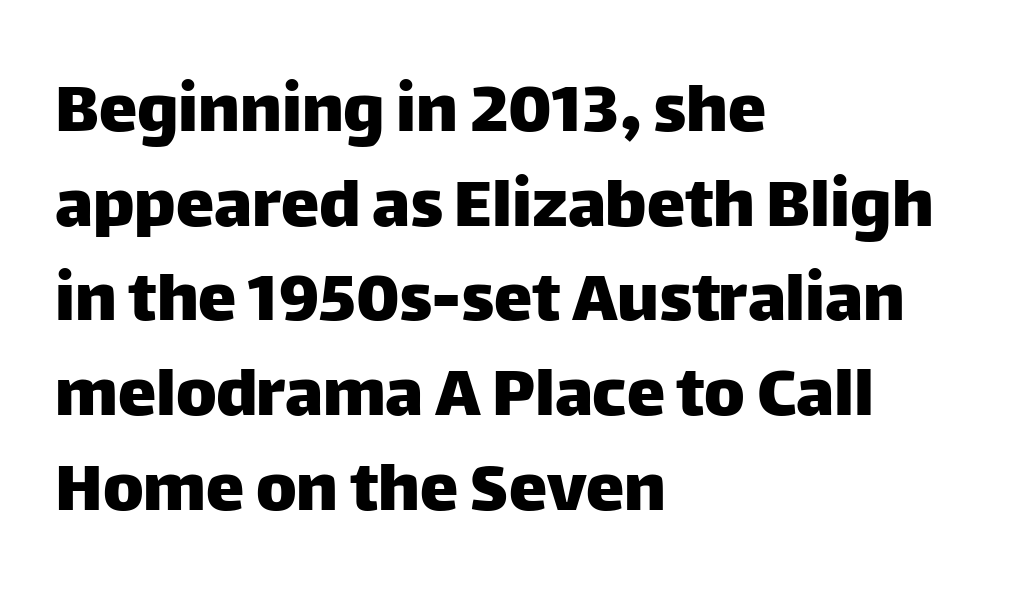
Q: Is the text italic (slanted)? A: No, it is upright.
Q: Is the typeface a serif or a sans-serif typeface? A: Sans-serif.
Q: Is the text underlined? A: No.
Q: How is the paragraph aligned? A: Left-aligned.
Q: Is the spacing between letters normal or unusually wide? A: Normal.
Q: Width (condensed, normal, or wide)? A: Normal.
Q: Stroke contrast? A: Low.
Q: x-height? A: Large.
Q: Monospaced? A: No.
